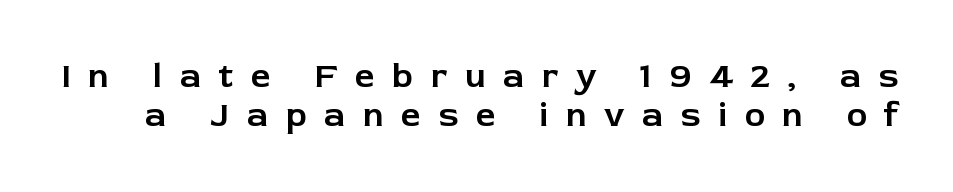
{"serif": "no", "italic": "no", "width": "normal", "stroke_contrast": "low", "x_height": "medium", "monospaced": "no", "underline": "no", "line_spacing": "tight", "line_spacing_ratio": 1.12, "letter_spacing": "wide", "letter_spacing_em": 0.5, "glyph_px": 35}
